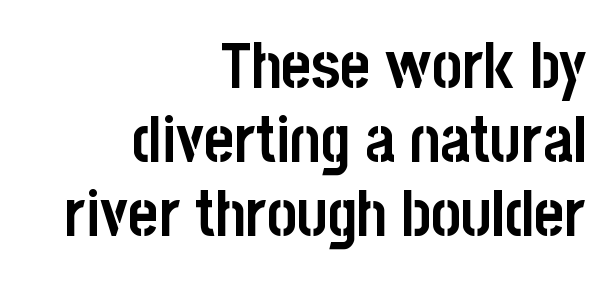
Each word holds together tightly as a unit, with standard inter-letter gaps. A typesetter would label this face a sans. Characters remain perfectly vertical along every line. Do the characters align in a grid? No, the font is proportional. The baseline area is clear. The rendering anchors every line to the right-hand side.
